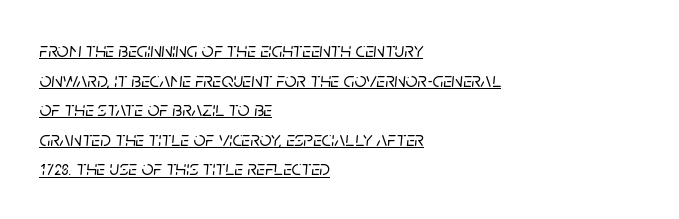
Q: Is the text italic (slanted)? A: Yes, it leans right by about 5 degrees.
Q: Is the text underlined? A: Yes.
Q: How is the paragraph aligned? A: Left-aligned.
Q: Is the spacing between letters normal or unusually wide? A: Normal.
Q: Is the spacing between lines tight, normal or loose? A: Normal.
